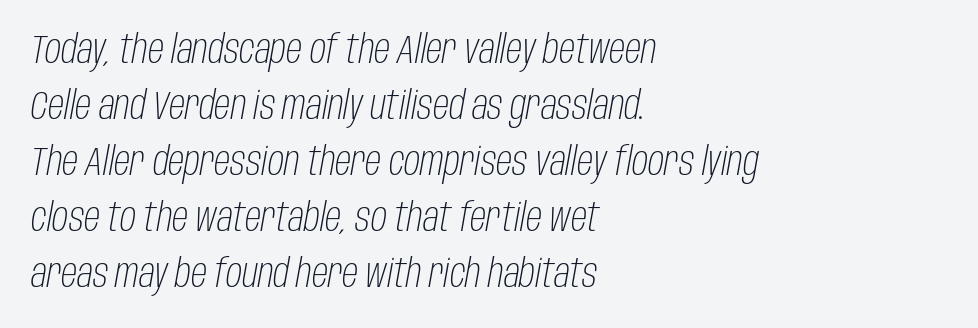
Q: Is the text bold? A: No.
Q: Is the text italic (slanted)? A: Yes, it leans right by about 10 degrees.
Q: Is the text underlined? A: No.
Q: How is the paragraph aligned? A: Left-aligned.
Q: Is the spacing between letters normal or unusually wide? A: Normal.
Q: Is the spacing between lines tight, normal or loose? A: Normal.
Q: Width (condensed, normal, or wide)? A: Condensed.
Q: Stroke contrast? A: Low.
Q: x-height? A: Large.
Q: Monospaced? A: No.
